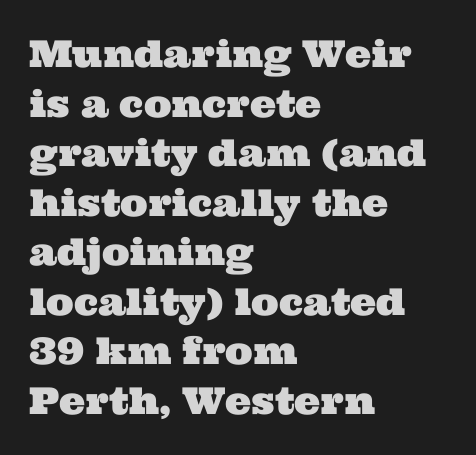
The area under the type is left untouched. The gaps between neighbouring characters are ordinary and unremarkable. Casual observation: everything's shoved over to the left. I'd call this a serif setting — the letters wear small feet. One glance says typical: line gaps are just what's usual.
